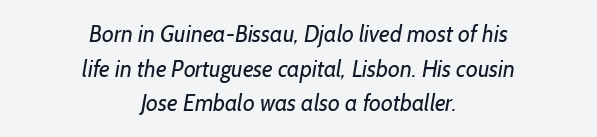
You could call the tracking neutral — neither tight nor loose. This sample is center-justified, so both line endings float freely. No heavy texture on the line: the type isn't bold. The line-height multiplier appears to be the usual default. Any mark beneath the type? The region is blank.
